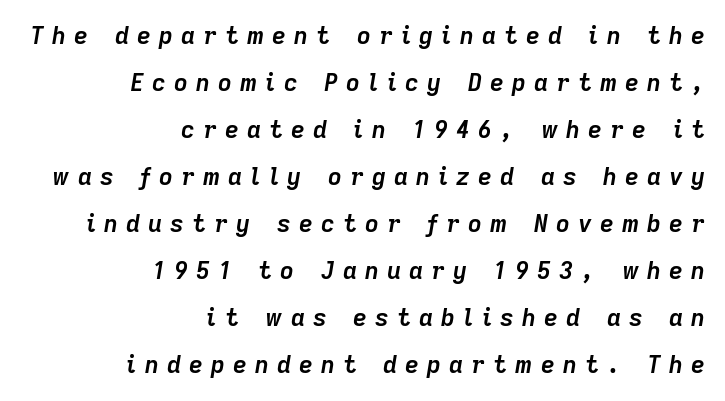
The image shows 24 px bold type, italic (leaning right); set right-aligned, loose line spacing (1.96x), unusually wide letter spacing (+0.34 em), not underlined.
